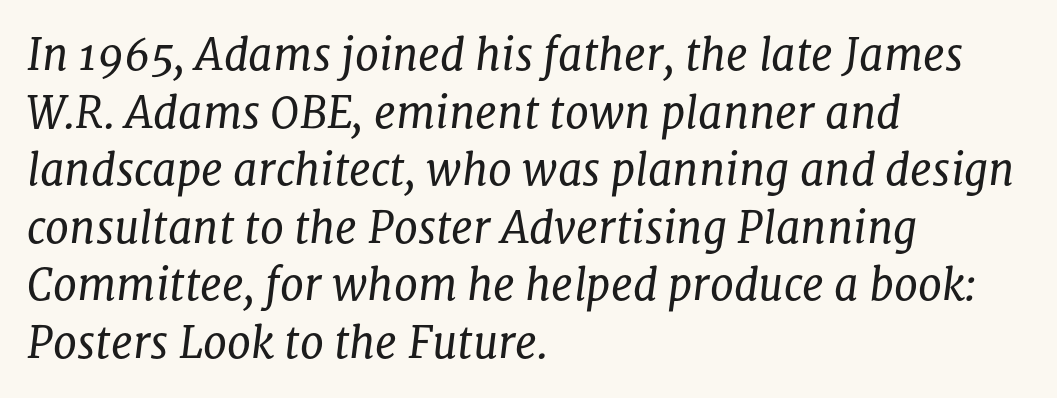
{"serif": "yes", "italic": "yes", "lean": "right", "slant_degrees": 8, "bold": "no", "weight": "regular", "width": "normal", "stroke_contrast": "low", "x_height": "medium", "monospaced": "no", "underline": "no", "align": "left", "line_spacing": "normal", "line_spacing_ratio": 1.34, "letter_spacing": "normal", "letter_spacing_em": 0.0, "glyph_px": 43}
